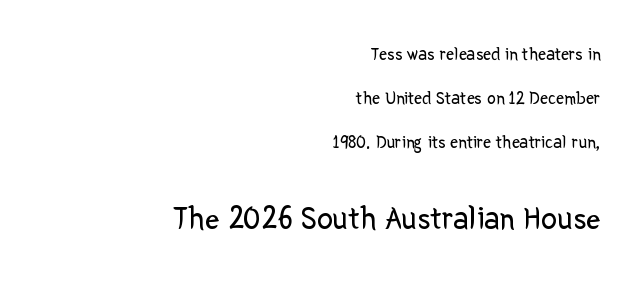
{"serif": "no", "italic": "no", "bold": "no", "weight": "regular", "width": "normal", "stroke_contrast": "low", "x_height": "medium", "monospaced": "no", "underline": "no", "align": "right", "line_spacing": "loose", "line_spacing_ratio": 2.44, "letter_spacing": "normal", "letter_spacing_em": 0.0, "larger_block": "second", "size_ratio": 1.78, "glyph_px": 32}
